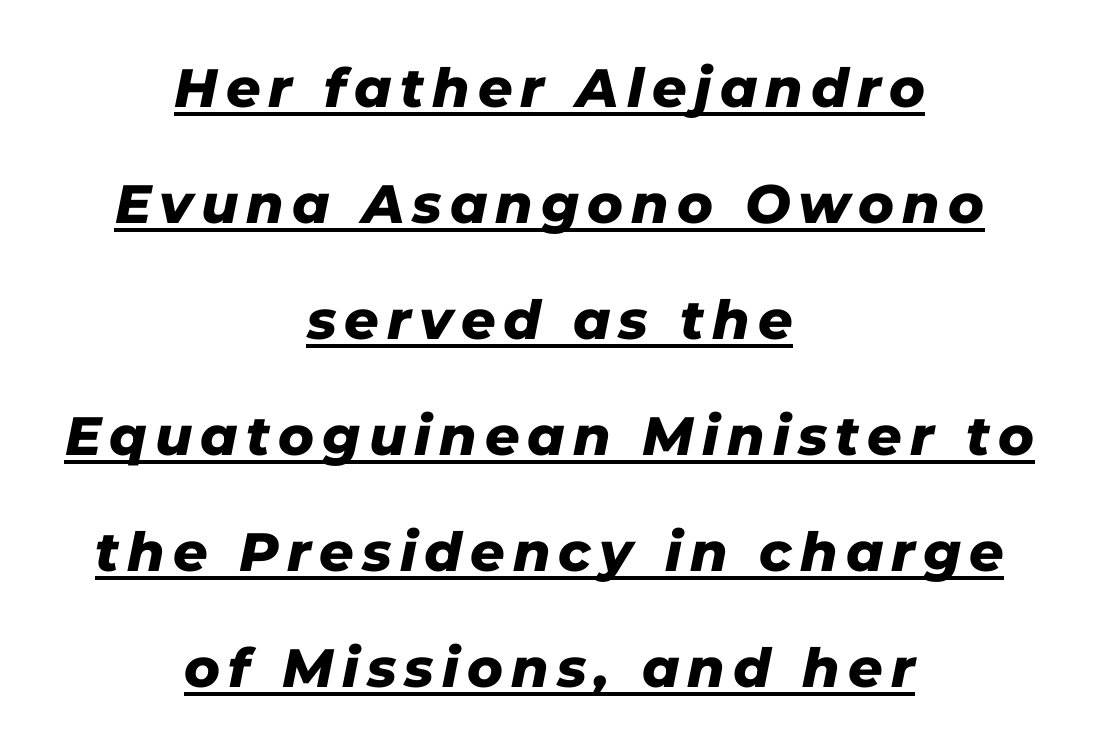
When letters slant like this, we call the style italic. Honestly, the rows look like they've been pulled way apart. Where is the straight margin? There isn't one; the lines are centered. Honestly, the underline is the first thing you notice here. The face used here has the dense, thick strokes of a bold. Do the characters align in a grid? No, the font is proportional.
